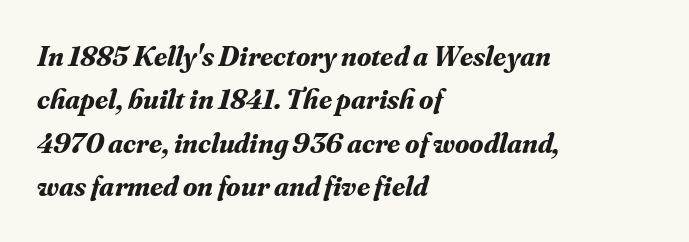
{"serif": "yes", "italic": "yes", "lean": "right", "slant_degrees": 16, "bold": "yes", "weight": "bold", "width": "normal", "stroke_contrast": "medium", "x_height": "small", "monospaced": "no", "underline": "no", "align": "left", "line_spacing": "normal", "line_spacing_ratio": 1.5, "letter_spacing": "normal", "letter_spacing_em": 0.0, "glyph_px": 29}
